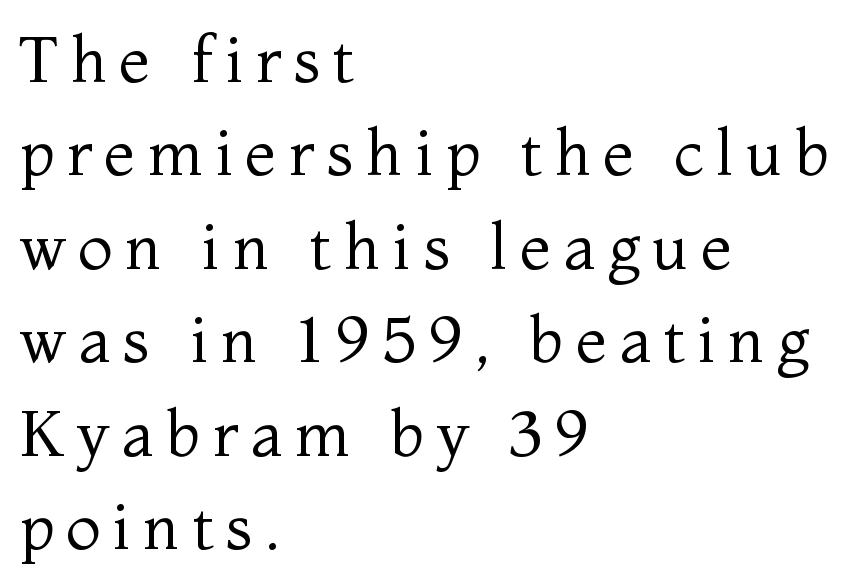
The image shows 64 px regular-weight serif type, upright; set left-aligned, normal line spacing (1.46x), not underlined; medium stroke contrast and a medium x-height.
